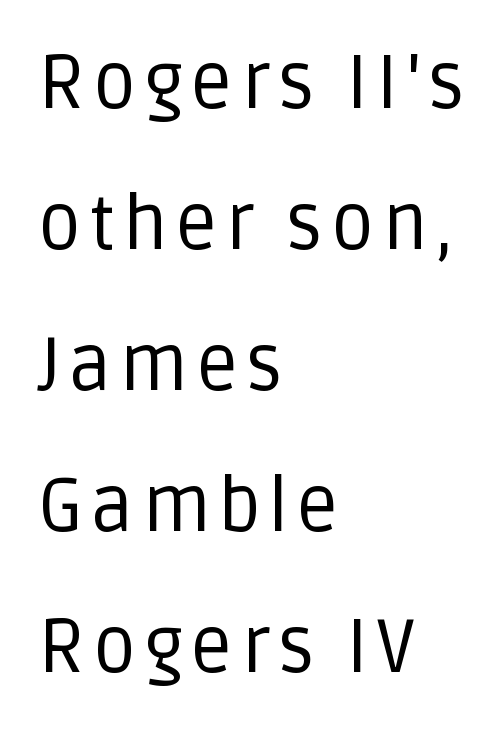
{"serif": "no", "italic": "no", "bold": "no", "weight": "regular", "width": "normal", "stroke_contrast": "low", "x_height": "large", "monospaced": "no", "underline": "no", "align": "left", "line_spacing_ratio": 1.88, "glyph_px": 75}
